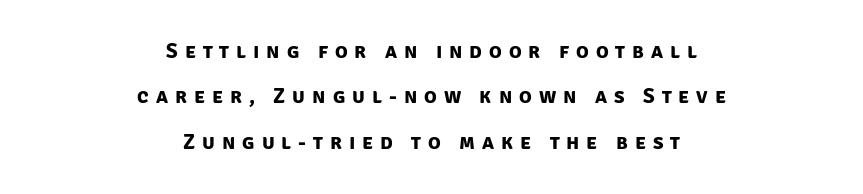
Nobody drew a line under any word here. This is heavy type, rendered in bold. Both edges are ragged and mirror each other, which tells us the setting is centered. The tracking jumps out immediately: characters are airy and widely separated. Students, observe: this is what heavily led, spacious text looks like.
